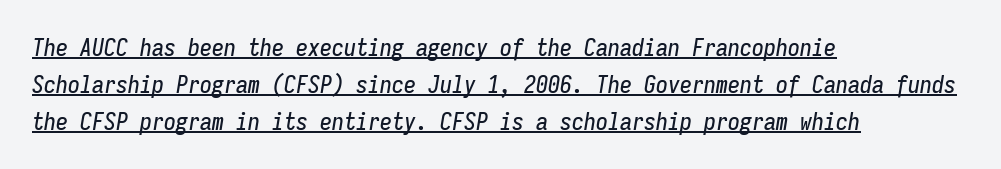
The designer left line spacing at the default. The passage shown has conventional tracking throughout. You can tell it's italic because the verticals aren't actually vertical. Leftover space on each line is placed entirely after the last word.
